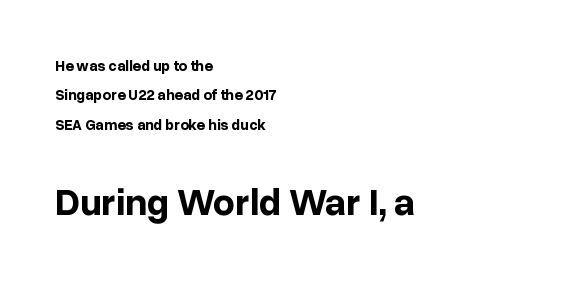
The image shows 38 px bold sans-serif type, upright; set left-aligned, loose line spacing (1.96x), normal letter spacing, not underlined; the second (bottom) block is 2.53x larger; low stroke contrast and a medium x-height.
